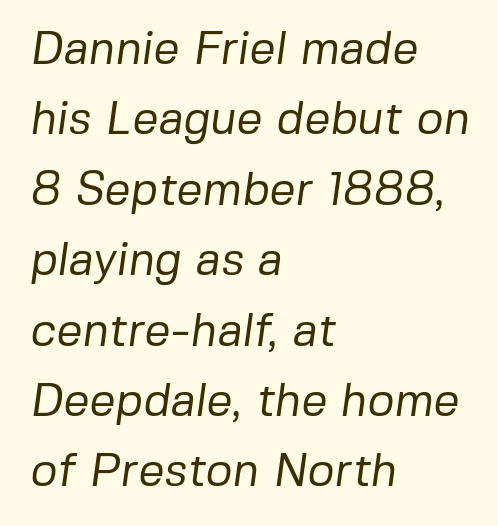
{"serif": "no", "bold": "no", "weight": "regular", "width": "normal", "stroke_contrast": "low", "x_height": "medium", "monospaced": "no", "underline": "no", "align": "left", "line_spacing": "normal", "line_spacing_ratio": 1.53, "letter_spacing": "normal", "letter_spacing_em": 0.0, "glyph_px": 46}
